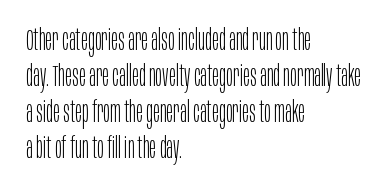
The image shows 29 px light, condensed sans-serif type, upright; set left-aligned, line spacing 1.24x, normal letter spacing, not underlined; low stroke contrast and a large x-height.
